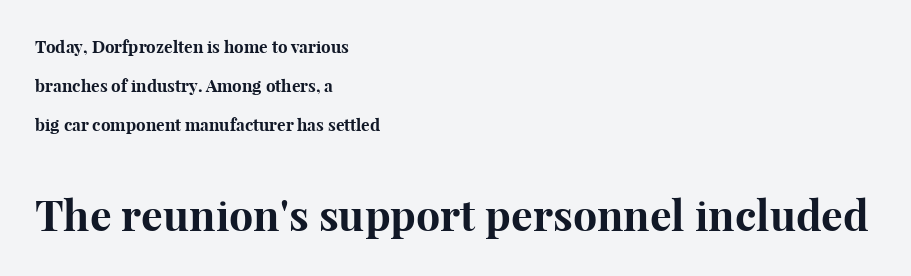
The ragged edge is on the right, which tells us the setting is flush left. Its strokes are broad and dark, the hallmark of bold type. Underline: absent. You can tell from the footed stems that serif type was used. The designer gave the closing block more size than the opening block.
